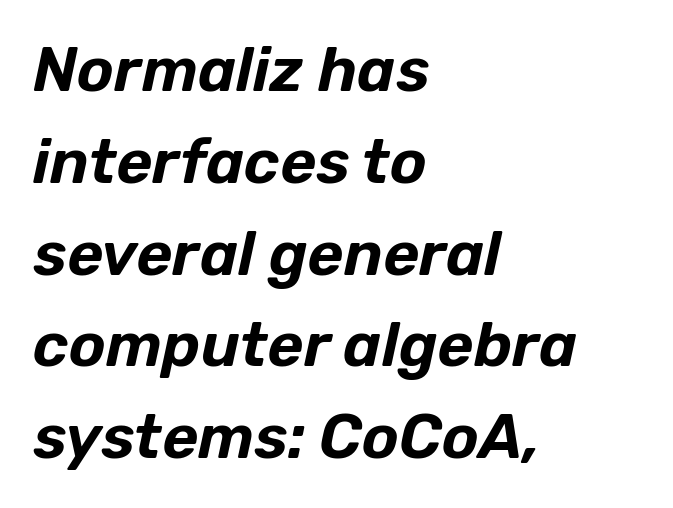
The image shows 62 px text type, italic (leaning right); set left-aligned, normal line spacing (1.48x), normal letter spacing, not underlined; low stroke contrast and a medium x-height.
